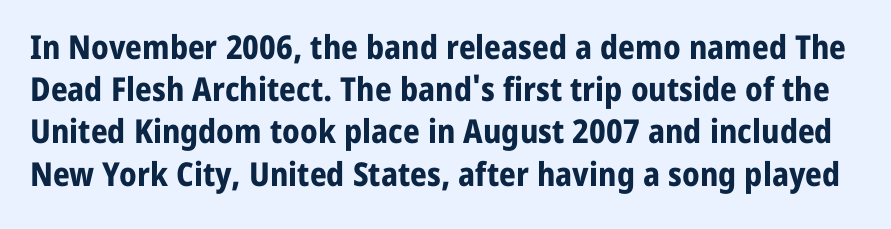
Q: Is the text bold? A: Yes.
Q: Is the text italic (slanted)? A: No, it is upright.
Q: Is the typeface a serif or a sans-serif typeface? A: Sans-serif.
Q: Is the text underlined? A: No.
Q: Is the spacing between letters normal or unusually wide? A: Normal.
Q: Is the spacing between lines tight, normal or loose? A: Normal.
Q: Width (condensed, normal, or wide)? A: Normal.
Q: Stroke contrast? A: Low.
Q: x-height? A: Medium.
Q: Monospaced? A: No.
